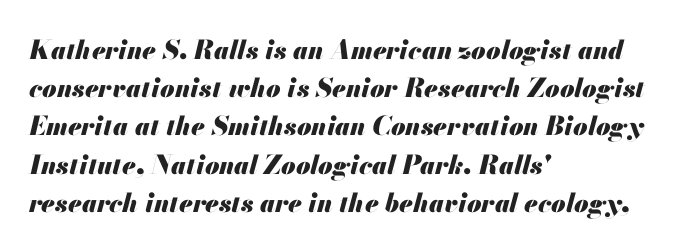
The rendering keeps characters at their native spacing. Weight check: bold — yes, fully. Notice how the stems are inclined rather than vertical — that's the hallmark of italics. Vertically, the passage feels balanced, rows spaced as you'd expect. The passage shown is not underscored anywhere.
